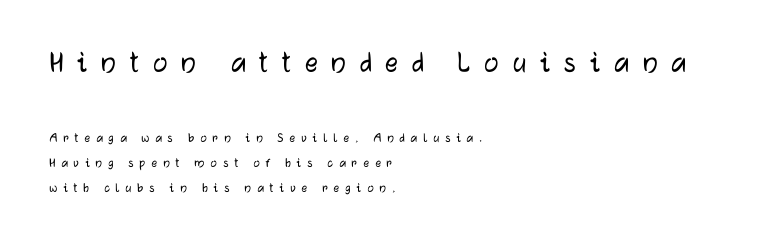
Q: Is the text italic (slanted)? A: No, it is upright.
Q: Is the typeface a serif or a sans-serif typeface? A: Sans-serif.
Q: Is the text underlined? A: No.
Q: How is the paragraph aligned? A: Left-aligned.
Q: Is the spacing between letters normal or unusually wide? A: Unusually wide.
Q: Which block of text is set in a larger size, the first (top) or the second (bottom)? A: The first (top) one.
Q: Width (condensed, normal, or wide)? A: Normal.
Q: Stroke contrast? A: Low.
Q: x-height? A: Medium.
Q: Monospaced? A: No.
